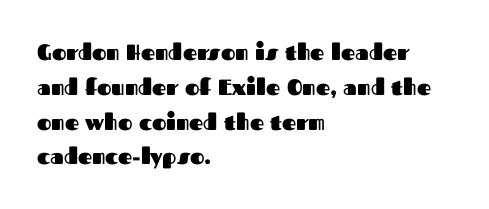
One-word summary of the alignment: left. Characters remain perfectly vertical along every line. Words float on clear page, feet unadorned. Look at the tracking — it's just the regular setting, nothing added.
